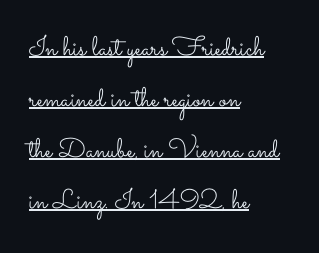
{"bold": "no", "underline": "yes", "align": "left", "line_spacing_ratio": 1.89, "letter_spacing": "normal", "letter_spacing_em": 0.0, "glyph_px": 27}
